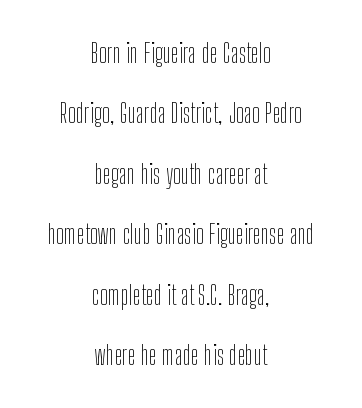
The image shows 27 px text type, upright; set centered, loose line spacing (2.24x), normal letter spacing, not underlined.
